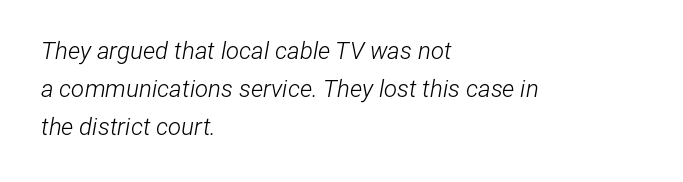
{"italic": "yes", "lean": "right", "slant_degrees": 12, "bold": "no", "underline": "no", "align": "left", "line_spacing": "normal", "line_spacing_ratio": 1.58, "letter_spacing": "normal", "letter_spacing_em": 0.0, "glyph_px": 24}
